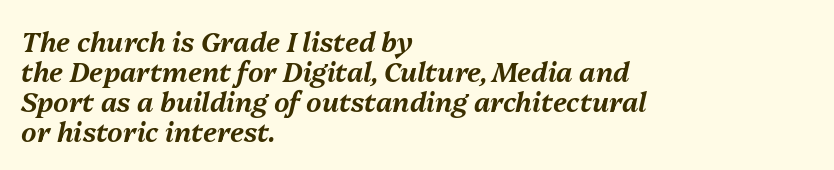
The image shows 27 px text type, italic (leaning right); set left-aligned, tight line spacing (1.11x), normal letter spacing, not underlined.
